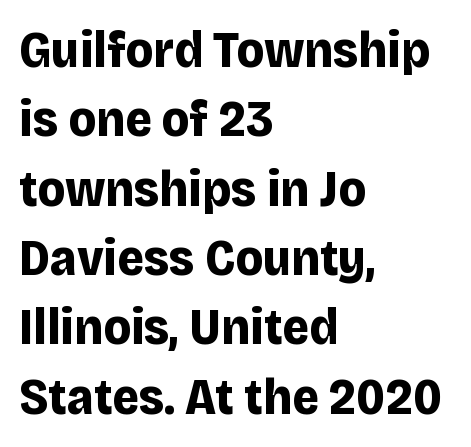
{"serif": "no", "italic": "no", "bold": "yes", "weight": "bold", "width": "normal", "stroke_contrast": "low", "x_height": "large", "monospaced": "no", "underline": "no", "align": "left", "line_spacing": "normal", "line_spacing_ratio": 1.36, "letter_spacing": "normal", "letter_spacing_em": 0.0, "glyph_px": 51}
